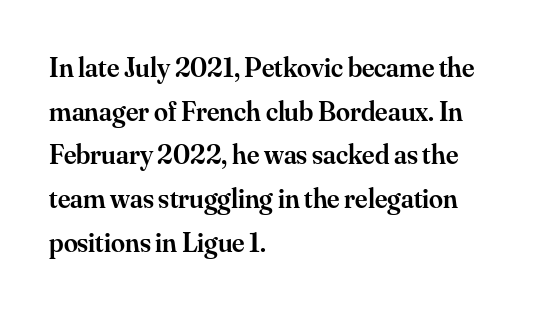
The image shows 28 px semibold serif type, upright; set left-aligned, normal line spacing (1.56x), normal letter spacing, not underlined; medium stroke contrast and a small x-height.
